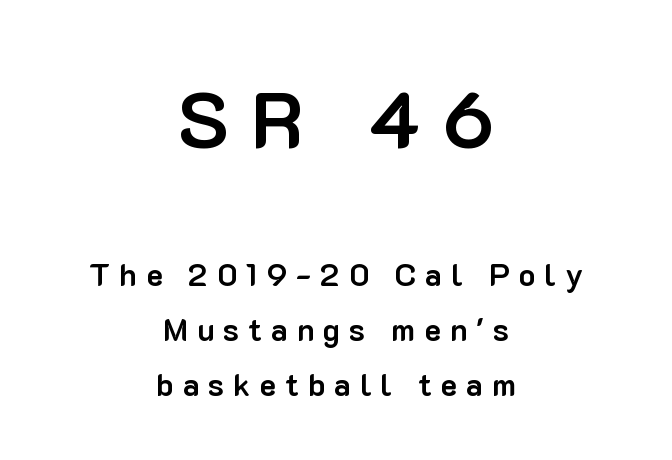
{"serif": "no", "italic": "no", "bold": "yes", "weight": "bold", "width": "normal", "stroke_contrast": "low", "x_height": "medium", "monospaced": "no", "underline": "no", "align": "center", "line_spacing_ratio": 1.77, "letter_spacing": "wide", "letter_spacing_em": 0.29, "larger_block": "first", "size_ratio": 2.52, "glyph_px": 78}
